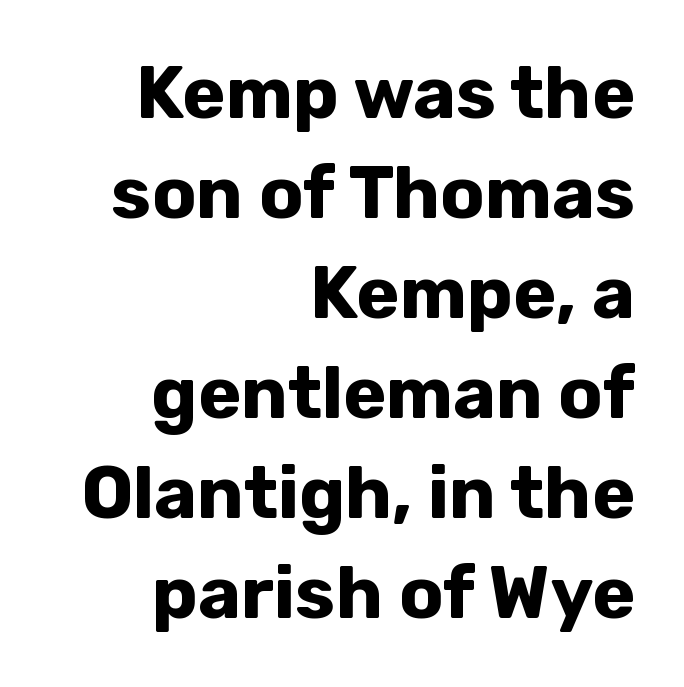
{"serif": "no", "italic": "no", "bold": "yes", "weight": "bold", "width": "normal", "stroke_contrast": "low", "x_height": "medium", "monospaced": "no", "underline": "no", "align": "right", "line_spacing": "normal", "line_spacing_ratio": 1.37, "letter_spacing": "normal", "letter_spacing_em": 0.0, "glyph_px": 73}
